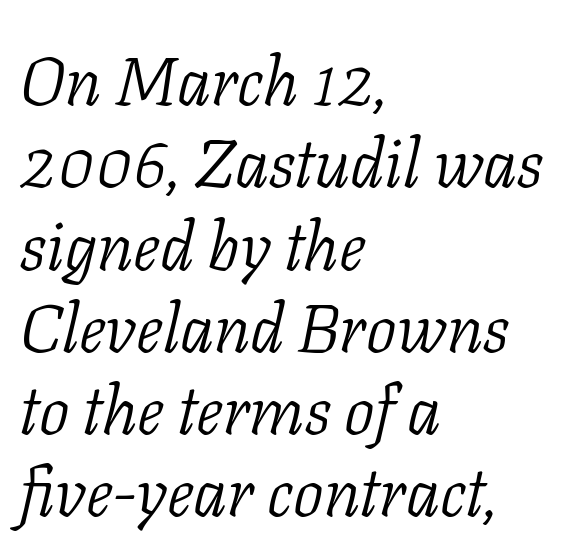
The image shows 68 px light serif type, italic (leaning right); set left-aligned, line spacing 1.21x, normal letter spacing, not underlined; low stroke contrast and a medium x-height.
